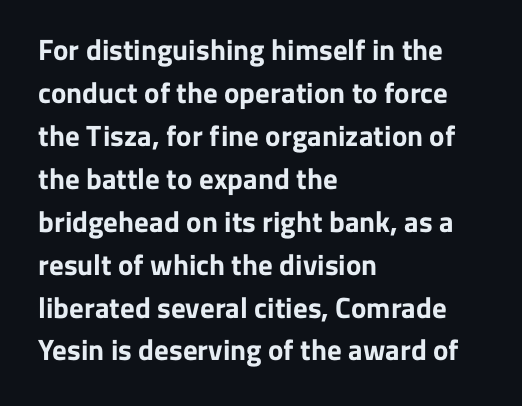
A sans-serif font was chosen for this passage. The tracking reads as untouched default to a designer's eye. A normal amount of white space separates one row of letters from the next. Heavy, bold letterforms. A typesetter would call this proportional, since set widths differ per character. Does the lettering tilt? It doesn't — this is upright.
